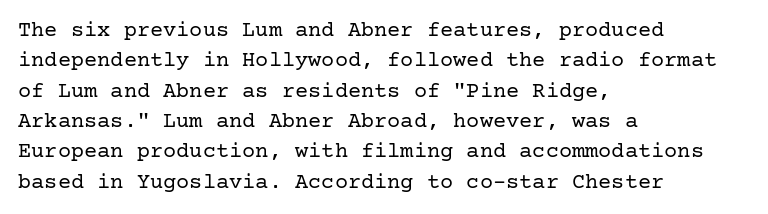
Q: Is the text bold? A: No.
Q: Is the text italic (slanted)? A: No, it is upright.
Q: Is the text underlined? A: No.
Q: How is the paragraph aligned? A: Left-aligned.
Q: Is the spacing between letters normal or unusually wide? A: Normal.
Q: Is the spacing between lines tight, normal or loose? A: Normal.
